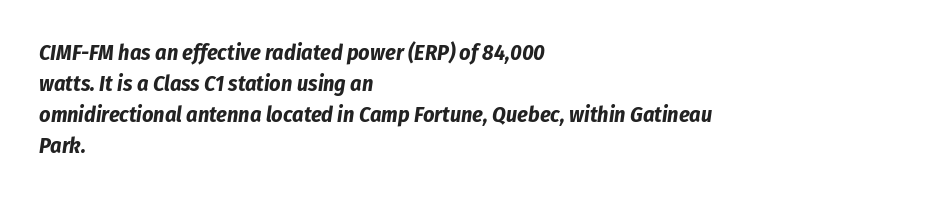
{"italic": "yes", "lean": "right", "slant_degrees": 8, "bold": "yes", "underline": "no", "align": "left", "line_spacing": "normal", "line_spacing_ratio": 1.41, "letter_spacing": "normal", "letter_spacing_em": 0.0, "glyph_px": 22}
